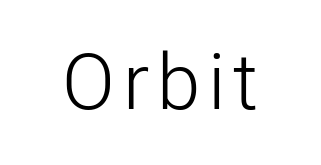
{"serif": "no", "italic": "no", "bold": "no", "weight": "light", "width": "normal", "stroke_contrast": "low", "x_height": "medium", "monospaced": "no", "underline": "no", "glyph_px": 78}
